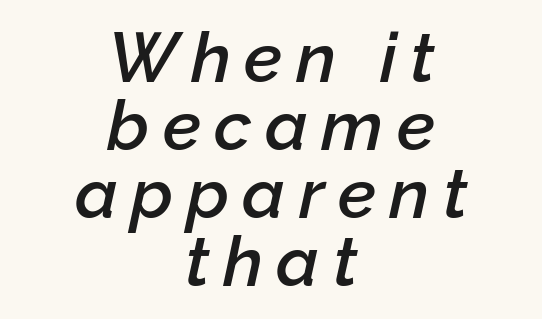
The image shows 70 px semibold type, italic (leaning right); set centered, tight line spacing (0.97x), not underlined; low stroke contrast and a medium x-height.
